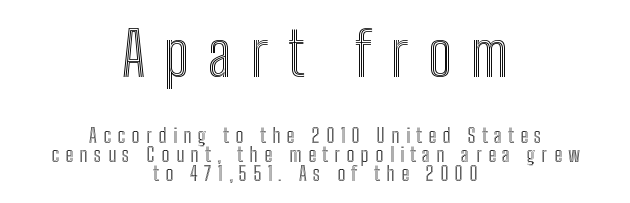
The image shows 60 px condensed type, upright; set centered, tight line spacing (0.96x), unusually wide letter spacing (+0.32 em), not underlined; the first (top) block is 3.0x larger; a medium x-height.
